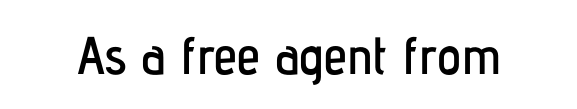
The image shows 53 px condensed sans-serif type, upright; set normal letter spacing, not underlined; low stroke contrast and a medium x-height.
